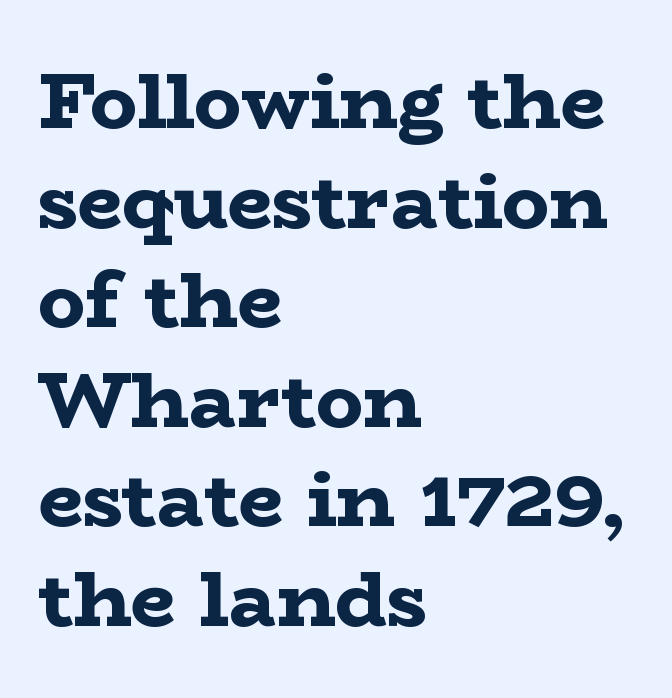
The image shows 79 px bold, wide serif type, upright; set left-aligned, normal line spacing (1.26x), normal letter spacing, not underlined; low stroke contrast and a medium x-height.
